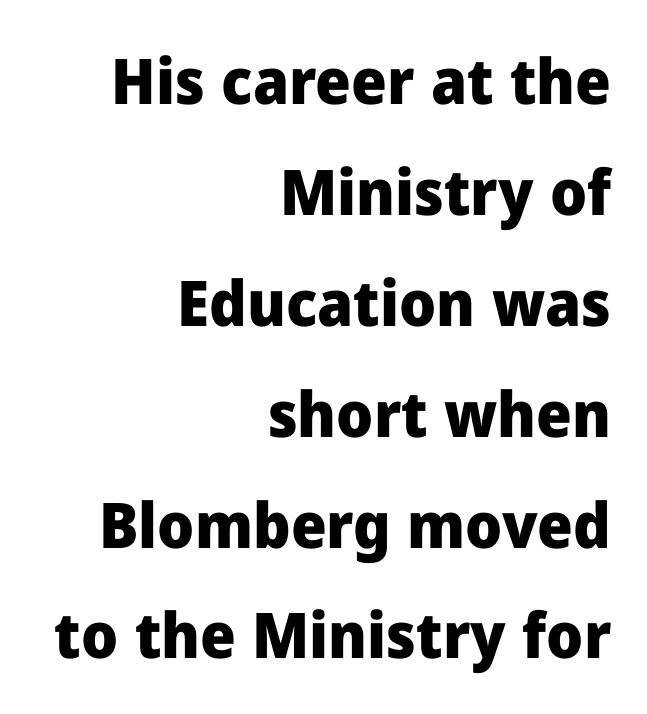
The image shows 63 px heavy sans-serif type, upright; set right-aligned, line spacing 1.76x, normal letter spacing, not underlined; low stroke contrast and a medium x-height.
